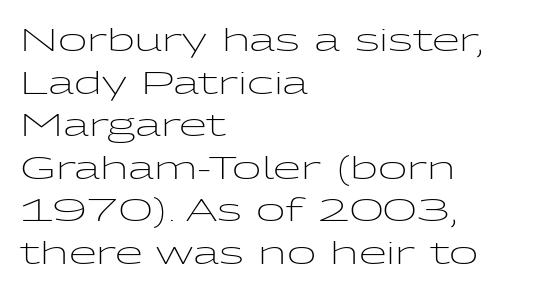
Q: Is the text bold? A: No.
Q: Is the text italic (slanted)? A: No, it is upright.
Q: Is the typeface a serif or a sans-serif typeface? A: Sans-serif.
Q: Is the text underlined? A: No.
Q: How is the paragraph aligned? A: Left-aligned.
Q: Is the spacing between letters normal or unusually wide? A: Normal.
Q: Is the spacing between lines tight, normal or loose? A: Normal.
Q: Width (condensed, normal, or wide)? A: Wide.
Q: Stroke contrast? A: Low.
Q: x-height? A: Medium.
Q: Monospaced? A: No.
